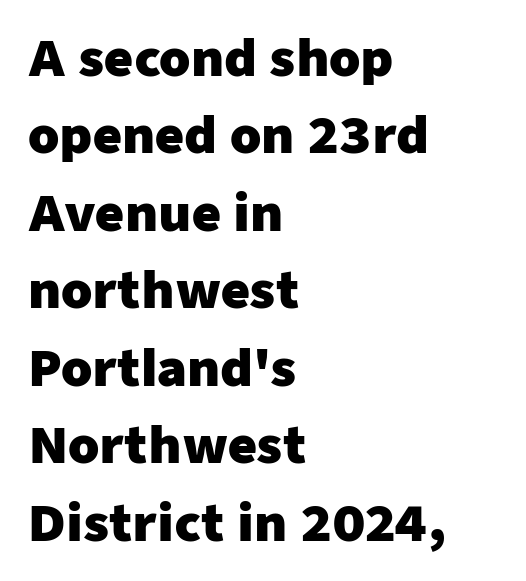
A typesetter would call this zero additional tracking. A typesetter would call this proportional, since set widths differ per character. How heavy is the stroke? Heavy — this is a bold. The strip under each line holds only bare page. Designer's note — italics off, roman on. The passage shown stacks its lines at a standard gap.
